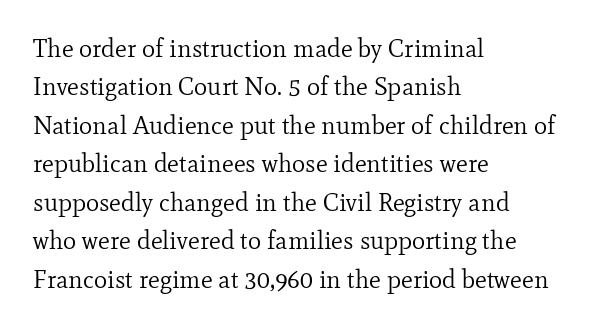
This sample uses an upright cut, with every glyph sitting square on the baseline. The string is rendered with underlining switched off. Tracking value appears to be zero — textbook default spacing. The lines in this sample share a left origin and differ only in where they stop. Vertical spacing — default.
